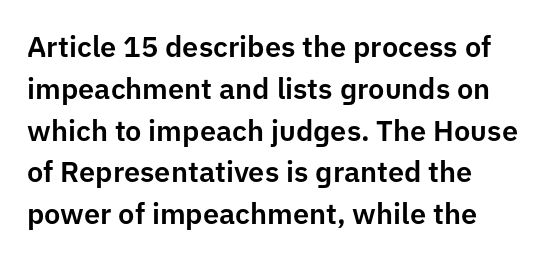
Q: Is the text italic (slanted)? A: No, it is upright.
Q: Is the typeface a serif or a sans-serif typeface? A: Sans-serif.
Q: Is the text underlined? A: No.
Q: How is the paragraph aligned? A: Left-aligned.
Q: Is the spacing between letters normal or unusually wide? A: Normal.
Q: Is the spacing between lines tight, normal or loose? A: Normal.
Q: Width (condensed, normal, or wide)? A: Normal.
Q: Stroke contrast? A: Low.
Q: x-height? A: Medium.
Q: Monospaced? A: No.
